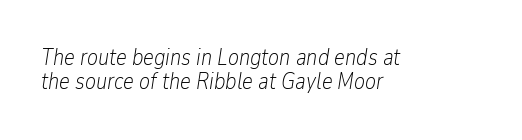
Q: Is the text bold? A: No.
Q: Is the text italic (slanted)? A: Yes, it leans right by about 9 degrees.
Q: Is the text underlined? A: No.
Q: How is the paragraph aligned? A: Left-aligned.
Q: Is the spacing between letters normal or unusually wide? A: Normal.
Q: Is the spacing between lines tight, normal or loose? A: Tight.
